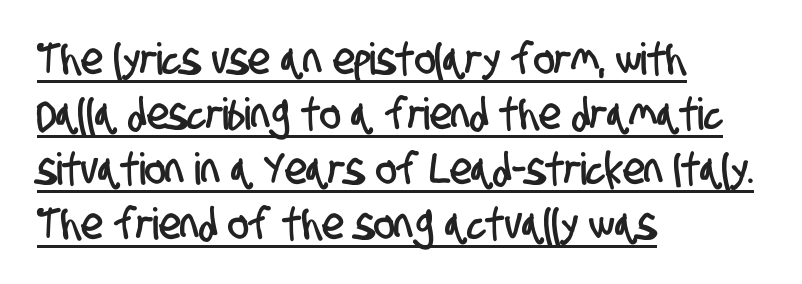
Is there much room between lines? A standard amount, neither cramped nor airy. Has an underline been added? It has. Short note: letters normally spaced. The face used here is a sans, in the tradition of grotesques and geometrics. A typesetter would call this proportional, since set widths differ per character. The rendering anchors every line to the left-hand side.
